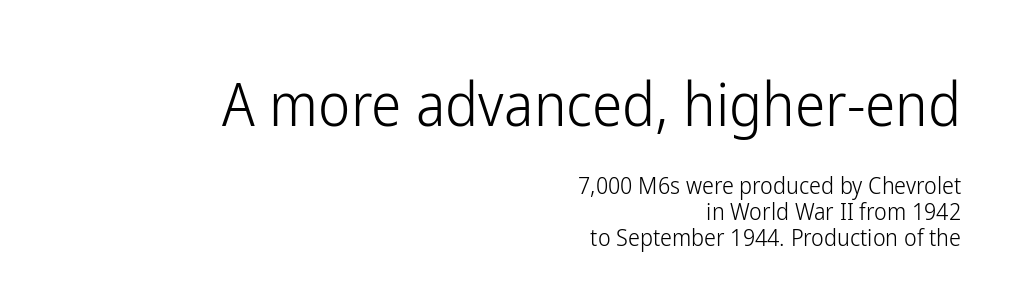
The image shows 61 px light, condensed sans-serif type, upright; set right-aligned, tight line spacing (1.08x), normal letter spacing, not underlined; the first (top) block is 2.54x larger; low stroke contrast and a medium x-height.
